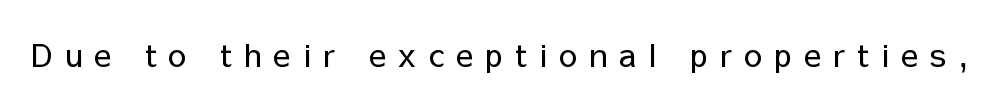
{"serif": "no", "italic": "no", "bold": "no", "weight": "regular", "width": "normal", "stroke_contrast": "low", "x_height": "medium", "monospaced": "no", "underline": "no", "letter_spacing": "wide", "letter_spacing_em": 0.38, "glyph_px": 32}
